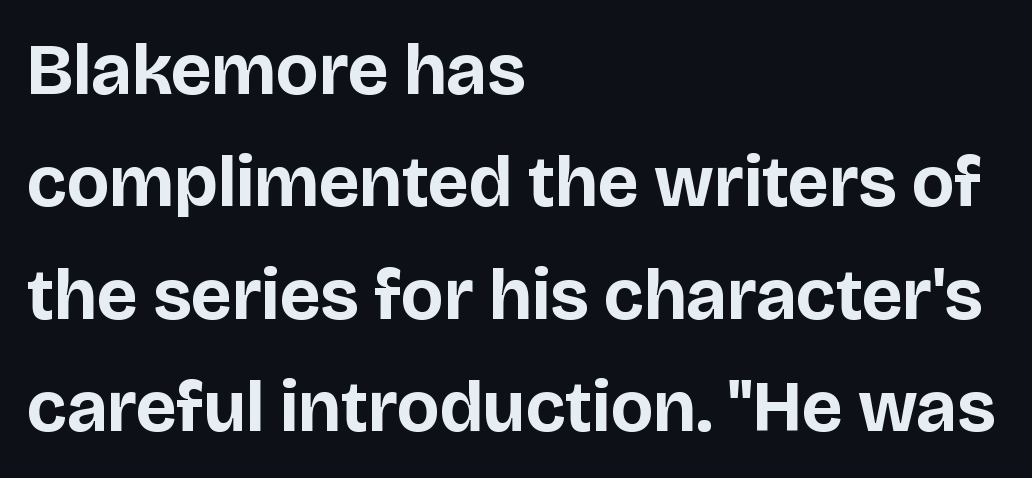
Q: Is the text bold? A: Yes.
Q: Is the text italic (slanted)? A: No, it is upright.
Q: Is the typeface a serif or a sans-serif typeface? A: Sans-serif.
Q: Is the text underlined? A: No.
Q: How is the paragraph aligned? A: Left-aligned.
Q: Is the spacing between letters normal or unusually wide? A: Normal.
Q: Is the spacing between lines tight, normal or loose? A: Normal.
Q: Width (condensed, normal, or wide)? A: Normal.
Q: Stroke contrast? A: Low.
Q: x-height? A: Large.
Q: Monospaced? A: No.
